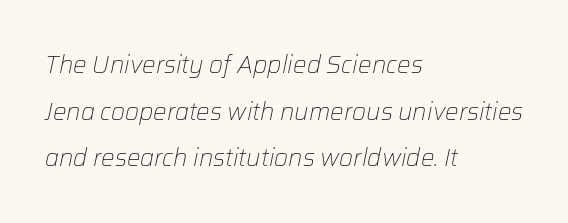
Q: Is the text bold? A: No.
Q: Is the text italic (slanted)? A: Yes, it leans right by about 12 degrees.
Q: Is the text underlined? A: No.
Q: How is the paragraph aligned? A: Left-aligned.
Q: Is the spacing between letters normal or unusually wide? A: Normal.
Q: Is the spacing between lines tight, normal or loose? A: Loose.
